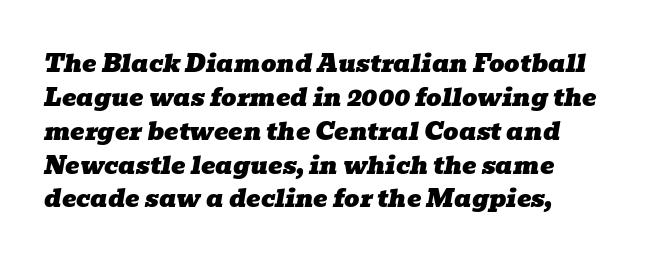
{"italic": "yes", "lean": "right", "slant_degrees": 10, "underline": "no", "align": "left", "line_spacing": "normal", "line_spacing_ratio": 1.41, "letter_spacing": "normal", "letter_spacing_em": 0.0, "glyph_px": 24}
